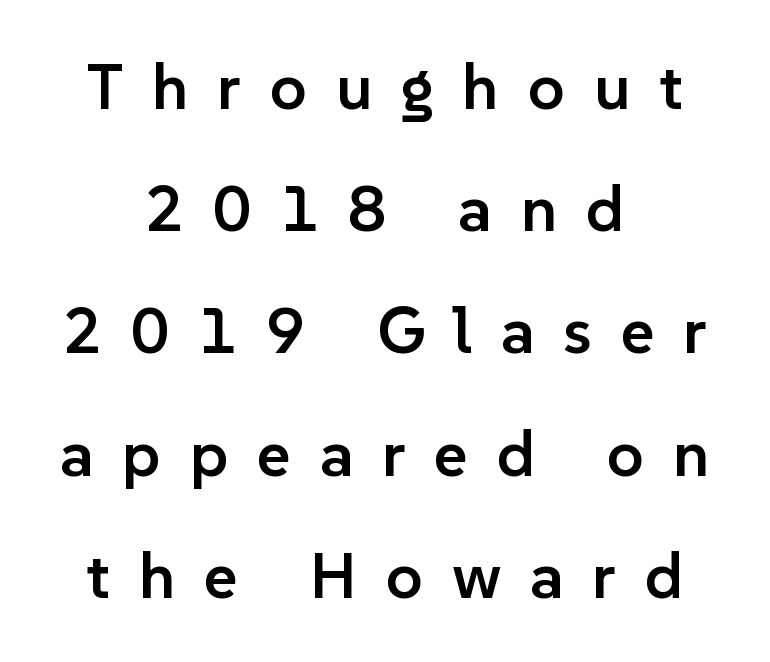
{"serif": "no", "italic": "no", "bold": "semi", "weight": "semibold", "width": "normal", "stroke_contrast": "low", "x_height": "medium", "monospaced": "no", "underline": "no", "align": "center", "line_spacing_ratio": 1.88, "letter_spacing": "wide", "letter_spacing_em": 0.44, "glyph_px": 65}
